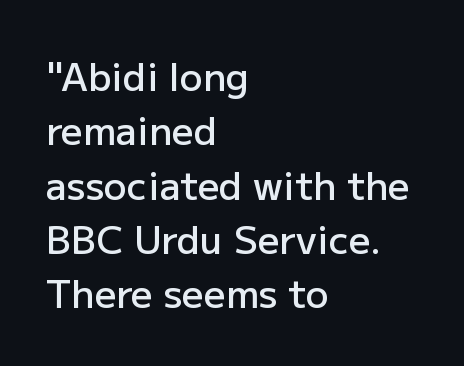
To sum up the face: it is a sans, with no serifs. Horizontal bands of white between lines are of average thickness. The font is running at a semibold setting, under full bold. No word sits above an underline. The typesetter chose a ragged-right arrangement here.
